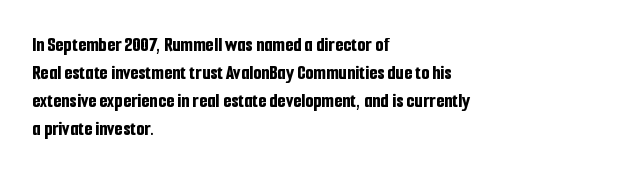
{"italic": "no", "bold": "yes", "underline": "no", "align": "left", "line_spacing": "normal", "line_spacing_ratio": 1.34, "letter_spacing": "normal", "letter_spacing_em": 0.0, "glyph_px": 21}
